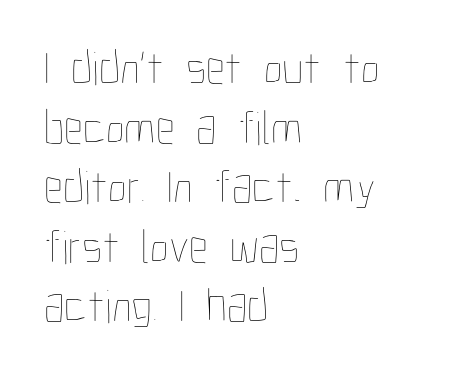
The image shows 48 px thin, condensed type, upright; set left-aligned, line spacing 1.24x, normal letter spacing, not underlined; low stroke contrast and a medium x-height.
